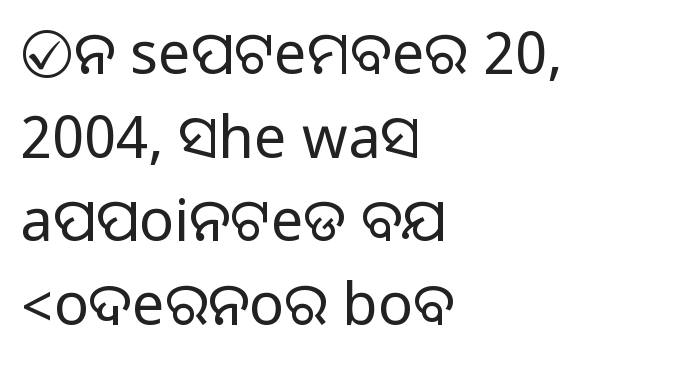
Spacing between characters is what you'd get straight out of the box. Each row of text sits above clean, open space. Typeset ragged right — the left edge is the straight one. Vertical strokes here are truly vertical. The line-height multiplier appears to be the usual default.
